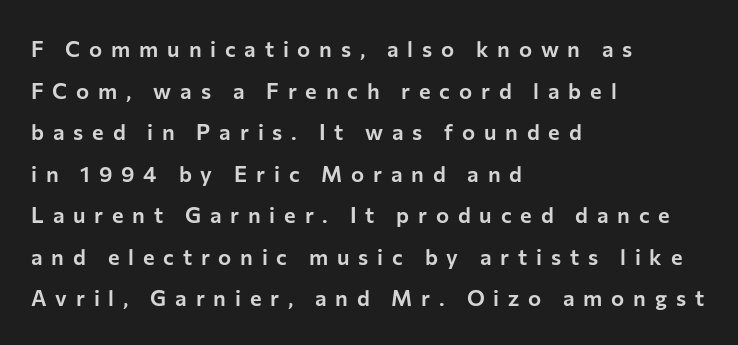
Q: Is the text italic (slanted)? A: No, it is upright.
Q: Is the text underlined? A: No.
Q: How is the paragraph aligned? A: Left-aligned.
Q: Is the spacing between letters normal or unusually wide? A: Unusually wide.
